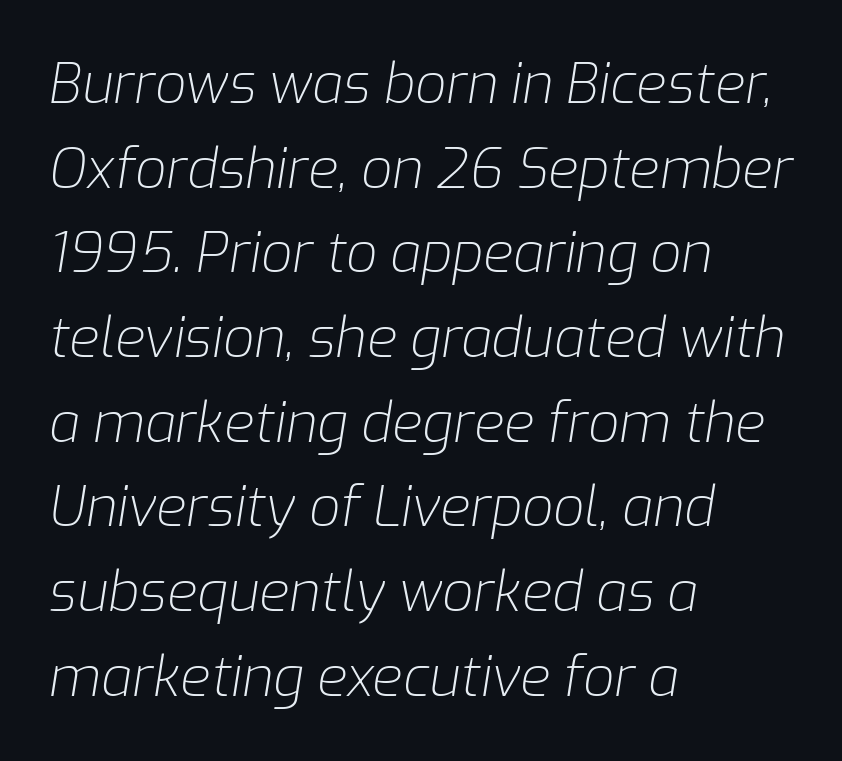
{"italic": "yes", "lean": "right", "slant_degrees": 9, "bold": "no", "weight": "light", "width": "normal", "stroke_contrast": "low", "x_height": "medium", "monospaced": "no", "underline": "no", "align": "left", "line_spacing": "normal", "line_spacing_ratio": 1.54, "letter_spacing": "normal", "letter_spacing_em": 0.0, "glyph_px": 55}
